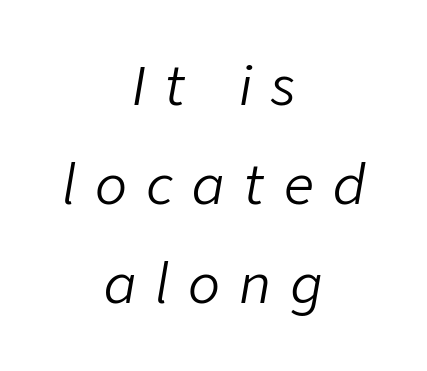
You can tell it's italic because the verticals aren't actually vertical. What stands out about the letter spacing? Its width — letters are far apart. Both edges are ragged and mirror each other, which tells us the setting is centered. The rendering uses natural spacing where letterforms have individual widths. The gap between lines stays unmarked. Vertical stems look standard width or narrower in stroke.
